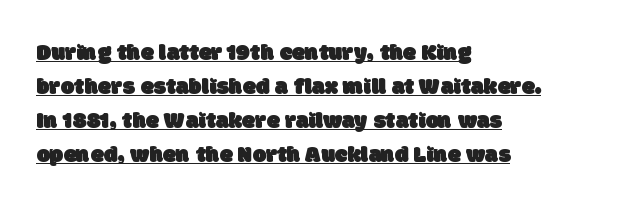
The image shows 24 px text type; set left-aligned, normal line spacing (1.42x), normal letter spacing, underlined.
